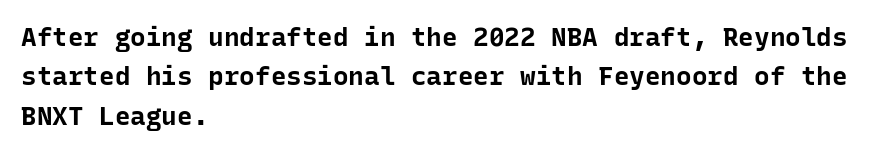
The image shows 26 px bold type, upright; set left-aligned, normal line spacing (1.51x), normal letter spacing, not underlined.
